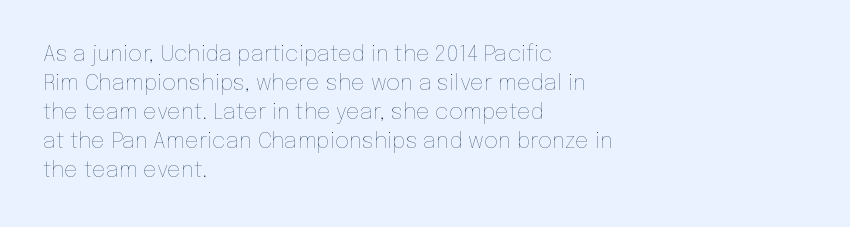
Tall strokes in this sample are plumb rather than angled. The passage shown has conventional tracking throughout. Every row of glyphs begins at an identical x-position on the left. A normal amount of white space separates one row of letters from the next. Type without underlining.
